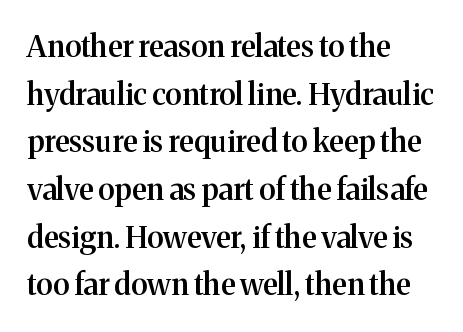
{"serif": "yes", "italic": "no", "bold": "semi", "weight": "semibold", "width": "normal", "stroke_contrast": "medium", "x_height": "medium", "monospaced": "no", "underline": "no", "align": "left", "line_spacing": "normal", "line_spacing_ratio": 1.59, "letter_spacing": "normal", "letter_spacing_em": 0.0, "glyph_px": 30}
